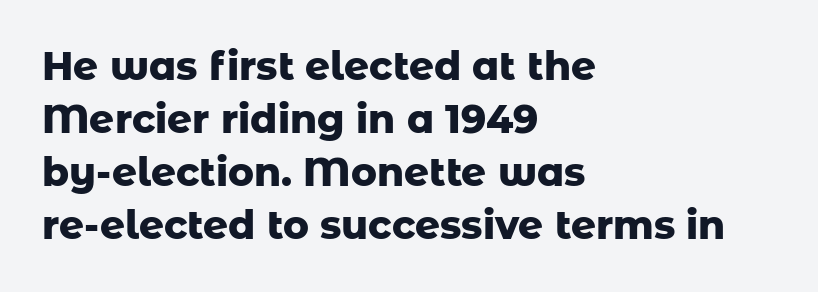
The passage shown has conventional tracking throughout. Bold? Absolutely — the strokes are thick and heavy. What's the leading like? Ordinary, nothing unusual. The lines are quadded left. A typesetter would call this proportional, since set widths differ per character.
